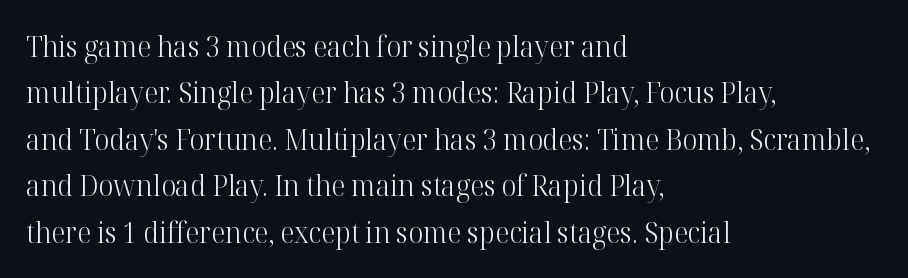
Words float on clear page, feet unadorned. The font family rendered here belongs to the serif group. These lines are set flush left with a ragged right edge. Compared with typical body copy, the letter spacing here is the same. The passage shown stacks its lines at a standard gap. The passage shown is not bold in any degree.
